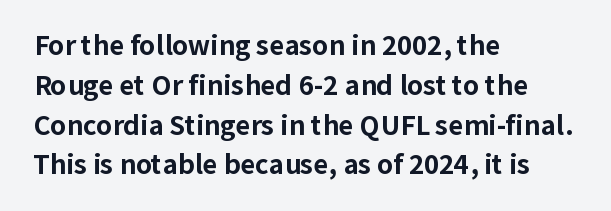
Plenty of ink on the page — the face is bold. Vertical spacing — default. Descenders hang freely into open space. All the whitespace from short lines collects on the right. This rendering leaves character spacing at its baseline value. Do the letters lean? They stand straight.
